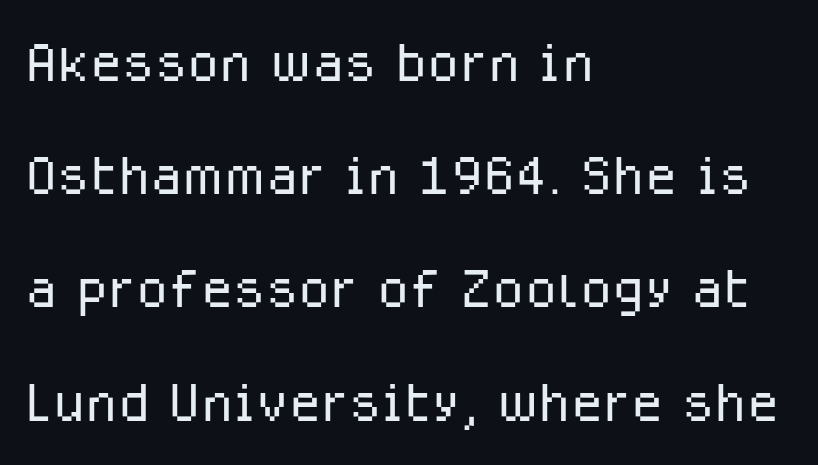
The lines are quadded left. Do the letters lean? They stand straight. Weight: in the light-to-regular range. Spacing verdict: proportional, widths tailored to each character.
